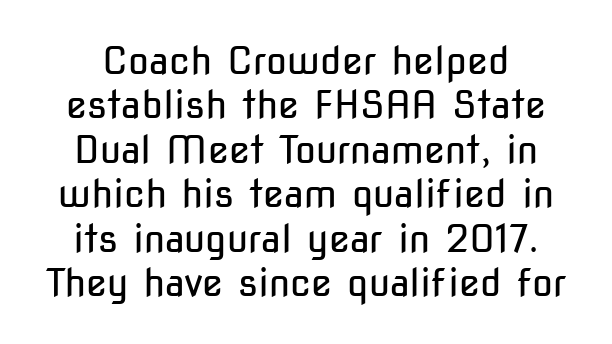
Rule under the text: the space is simply empty. The specimen reads as upright at a glance. The text was rendered using a sans face with plain stroke endings. The letters advance in unequal steps, a hallmark of proportional type. No extra ink here — the face is not bold.
